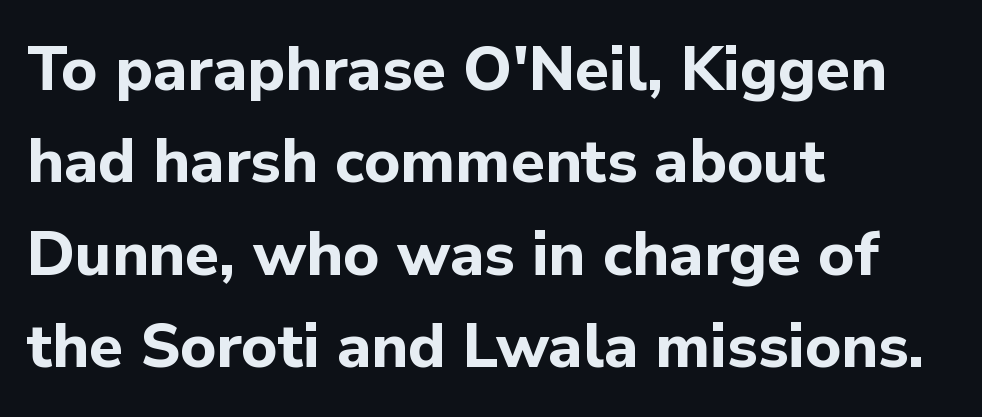
The image shows 62 px bold sans-serif type, upright; set left-aligned, normal line spacing (1.49x), normal letter spacing, not underlined; low stroke contrast and a medium x-height.
